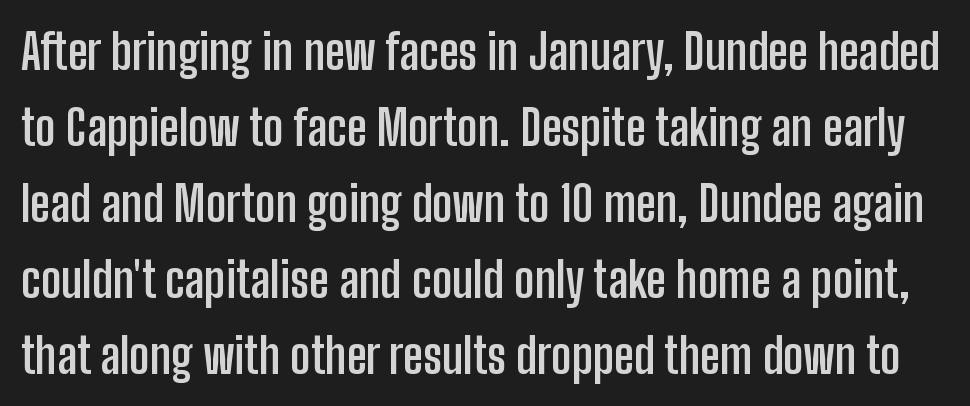
Letters rest on an invisible, unmarked baseline. Every character sits straight up, as roman type does. These lines carry a lot of weight — the face is fully bold. The rendering shows plain stroke endings on the letterforms — a sans-serif design. A typesetter would call this leading conventional body-copy spacing. These lines are rendered in a variable-pitch font.
